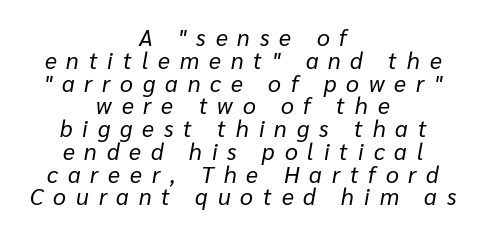
Q: Is the text bold? A: No.
Q: Is the text italic (slanted)? A: Yes, it leans right by about 10 degrees.
Q: Is the text underlined? A: No.
Q: How is the paragraph aligned? A: Centered.
Q: Is the spacing between letters normal or unusually wide? A: Unusually wide.
Q: Is the spacing between lines tight, normal or loose? A: Tight.
